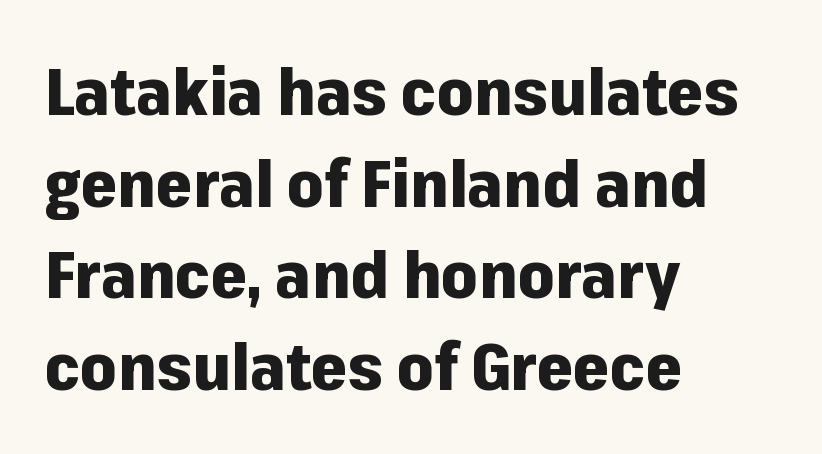
{"serif": "no", "italic": "no", "bold": "yes", "weight": "heavy", "width": "normal", "stroke_contrast": "low", "x_height": "medium", "monospaced": "no", "underline": "no", "align": "left", "line_spacing": "normal", "line_spacing_ratio": 1.41, "letter_spacing": "normal", "letter_spacing_em": 0.0, "glyph_px": 65}
